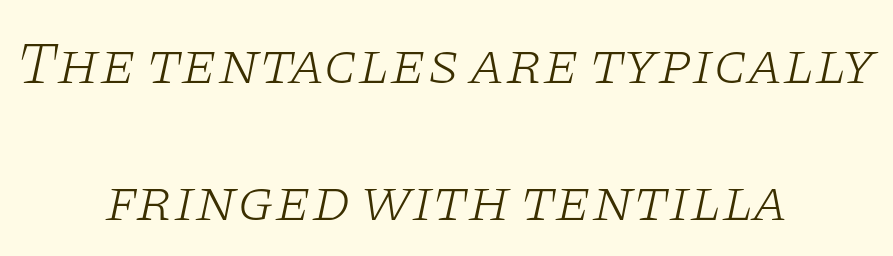
Words float on clear page, feet unadorned. The face used here is rendered with its standard letterfit. Emphasis-style slanted type is in use. The font is comparable to plain body text, perhaps lighter.
